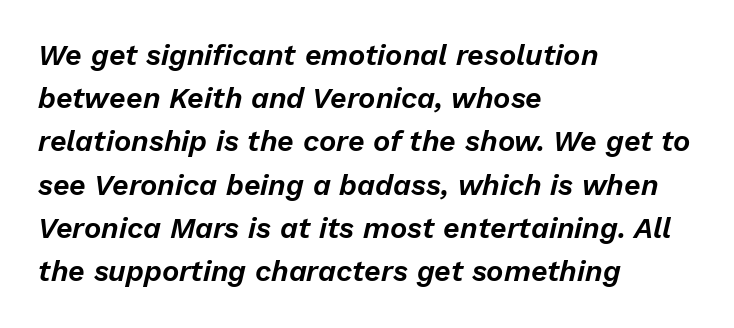
Q: Is the text italic (slanted)? A: Yes, it leans right by about 13 degrees.
Q: Is the text underlined? A: No.
Q: How is the paragraph aligned? A: Left-aligned.
Q: Is the spacing between letters normal or unusually wide? A: Normal.
Q: Is the spacing between lines tight, normal or loose? A: Normal.
Q: Width (condensed, normal, or wide)? A: Normal.
Q: Stroke contrast? A: Low.
Q: x-height? A: Medium.
Q: Monospaced? A: No.
